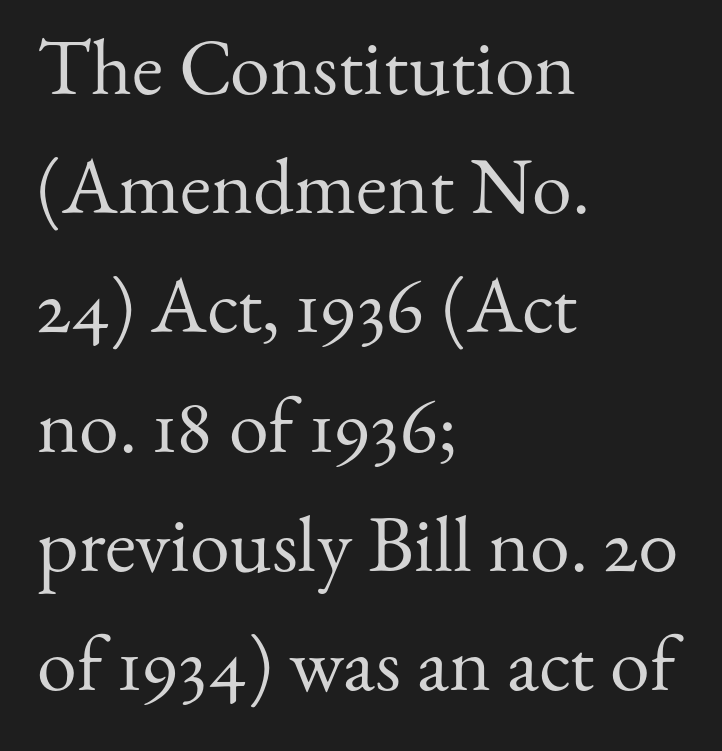
The image shows 80 px regular-weight serif type, upright; set left-aligned, normal line spacing (1.49x), normal letter spacing, not underlined; medium stroke contrast and a small x-height.
